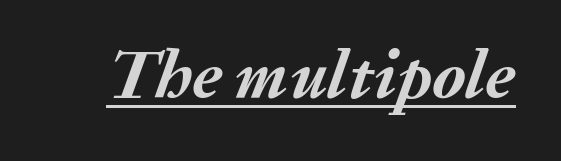
The image shows 68 px semibold type, italic (leaning right); set normal letter spacing, underlined; medium stroke contrast and a medium x-height.
